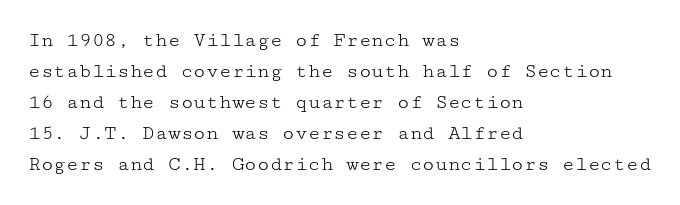
No chunkiness to these letters — they're not bold. The area under the type is left untouched. This rendering uses left alignment, leaving the right contour irregular. The font's upright variant was chosen for this text. Compared with typical body copy, the letter spacing here is the same.
